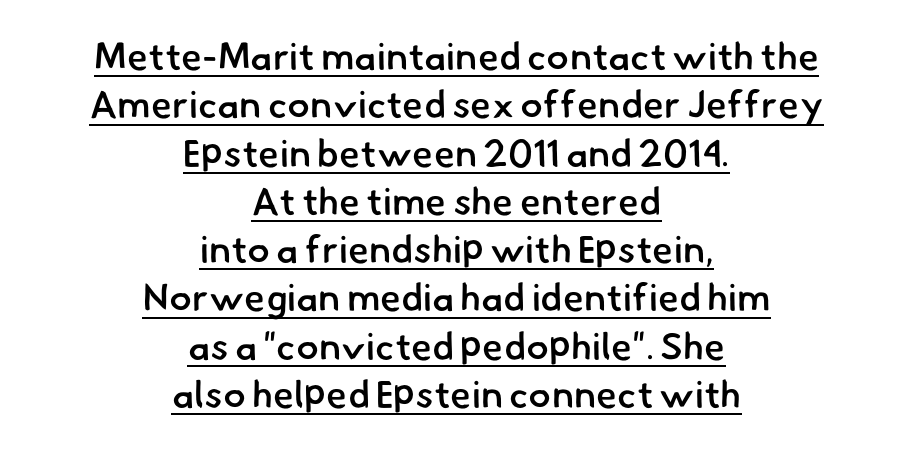
{"serif": "no", "bold": "semi", "weight": "semibold", "width": "normal", "stroke_contrast": "low", "x_height": "small", "monospaced": "no", "underline": "yes", "align": "center", "line_spacing": "normal", "line_spacing_ratio": 1.27, "letter_spacing": "normal", "letter_spacing_em": 0.0, "glyph_px": 38}
